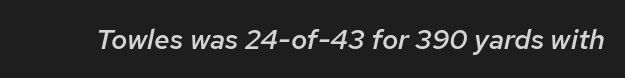
The zone under the glyphs is completely vacant. The passage shown has conventional tracking throughout. This is the in-between weight designers call semibold or demi. Slanted lettering throughout.
